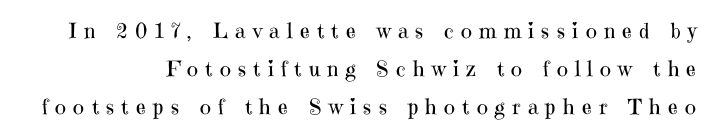
Q: Is the text bold? A: No.
Q: Is the text italic (slanted)? A: No, it is upright.
Q: Is the text underlined? A: No.
Q: Is the spacing between letters normal or unusually wide? A: Unusually wide.
